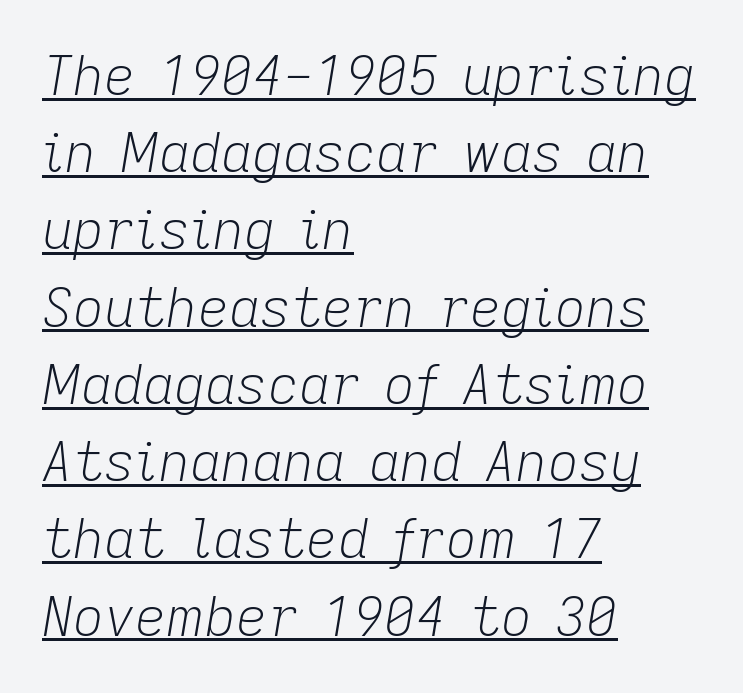
{"italic": "yes", "lean": "right", "slant_degrees": 9, "bold": "no", "weight": "light", "width": "normal", "stroke_contrast": "low", "x_height": "medium", "monospaced": "no", "underline": "yes", "align": "left", "line_spacing": "normal", "line_spacing_ratio": 1.43, "letter_spacing": "normal", "letter_spacing_em": 0.0, "glyph_px": 54}
